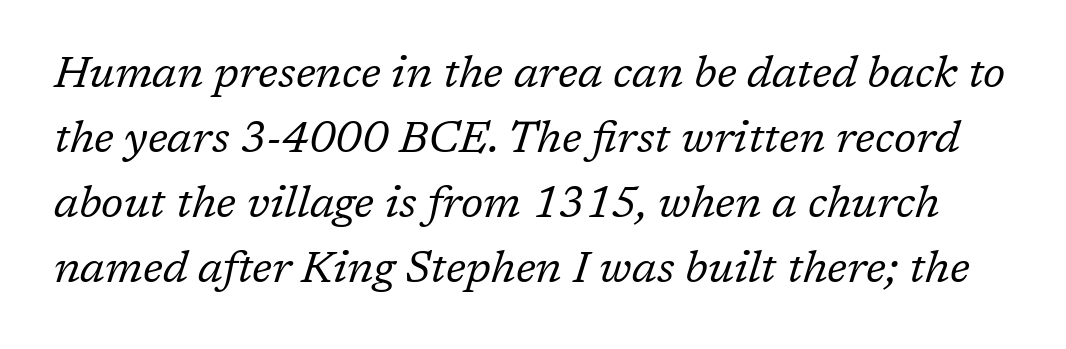
Q: Is the text bold? A: No.
Q: Is the text italic (slanted)? A: Yes, it leans right by about 17 degrees.
Q: Is the typeface a serif or a sans-serif typeface? A: Serif.
Q: Is the text underlined? A: No.
Q: Is the spacing between letters normal or unusually wide? A: Normal.
Q: Is the spacing between lines tight, normal or loose? A: Normal.
Q: Width (condensed, normal, or wide)? A: Normal.
Q: Stroke contrast? A: Low.
Q: x-height? A: Medium.
Q: Monospaced? A: No.
